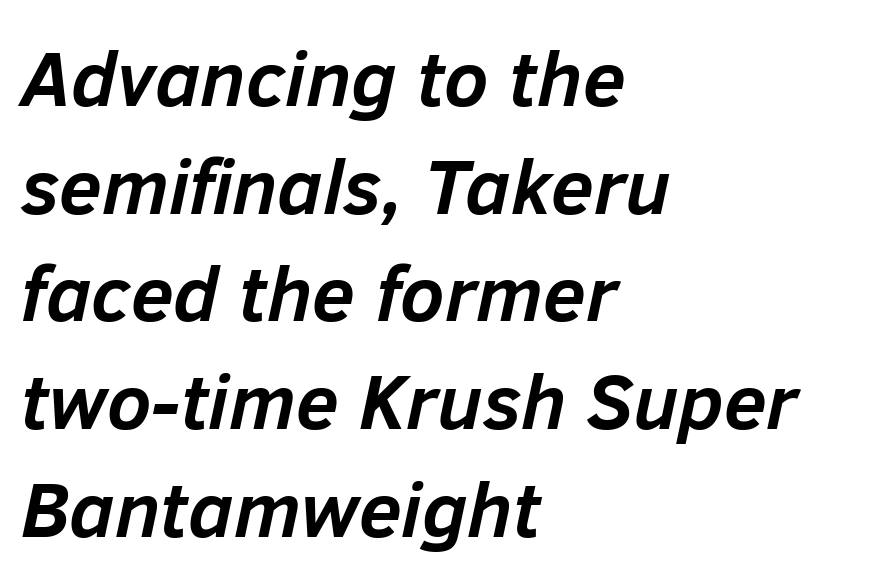
{"italic": "yes", "lean": "right", "slant_degrees": 12, "bold": "yes", "weight": "semibold", "width": "normal", "stroke_contrast": "low", "x_height": "medium", "monospaced": "no", "underline": "no", "align": "left", "line_spacing": "normal", "line_spacing_ratio": 1.38, "letter_spacing": "normal", "letter_spacing_em": 0.0, "glyph_px": 78}
